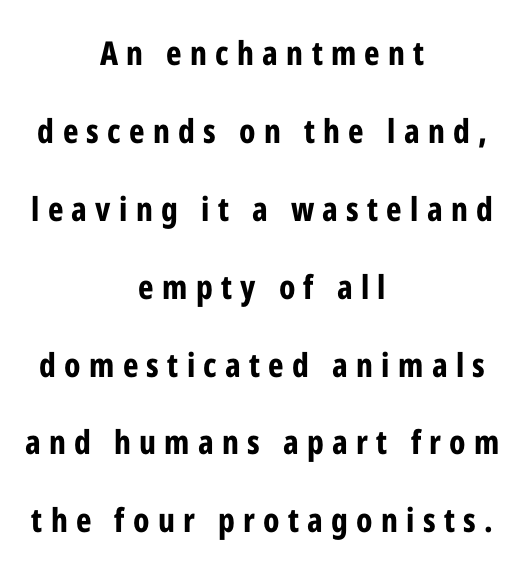
What's the leading like? Stretched, with rows far apart. The letters are spread apart with noticeably loose tracking. Each letter's strokes conclude bluntly, with no projecting serifs. Upright lettering throughout. The letters advance in unequal steps, a hallmark of proportional type.
